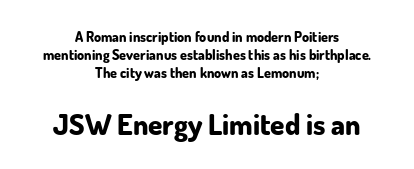
The image shows 29 px bold sans-serif type, upright; set centered, normal line spacing (1.3x), normal letter spacing, not underlined; the second (bottom) block is 2.07x larger; low stroke contrast and a small x-height.
